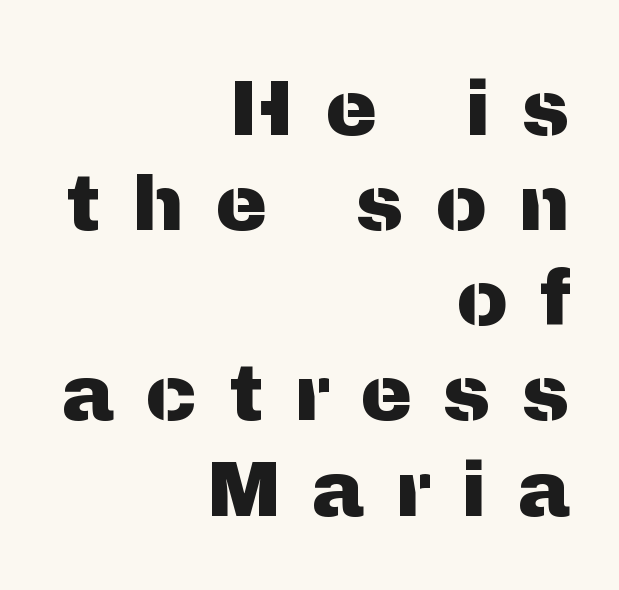
Is this a fixed-width face? No — the glyphs have proportional, varying widths. The letterforms stand isolated, each surrounded by extra space. No italicization has been applied; the sample stays upright. The passage shown is typeset with a sans-serif family.
